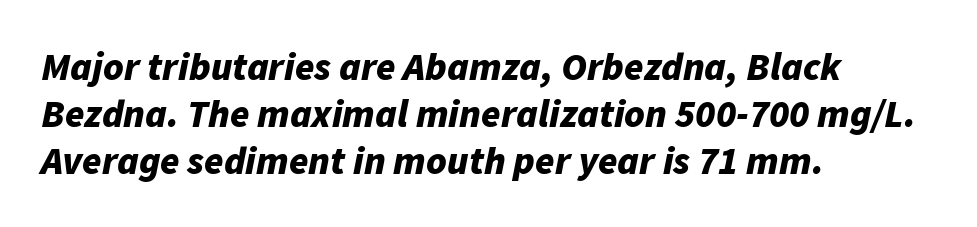
{"italic": "yes", "lean": "right", "slant_degrees": 11, "bold": "yes", "weight": "bold", "width": "normal", "stroke_contrast": "low", "x_height": "medium", "monospaced": "no", "underline": "no", "align": "left", "line_spacing_ratio": 1.21, "letter_spacing": "normal", "letter_spacing_em": 0.0, "glyph_px": 39}
